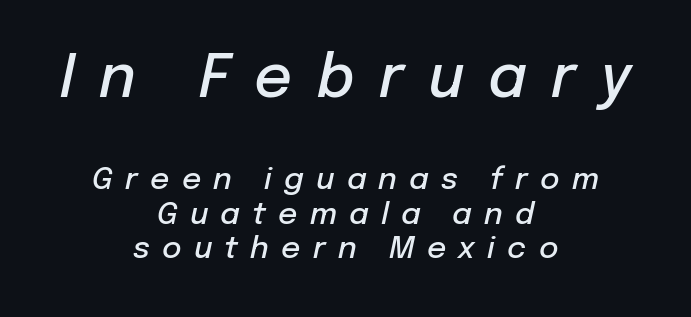
The image shows 59 px semibold type, italic (leaning right); set centered, tight line spacing (1.15x), unusually wide letter spacing (+0.41 em), not underlined; the first (top) block is 1.97x larger; low stroke contrast and a medium x-height.
